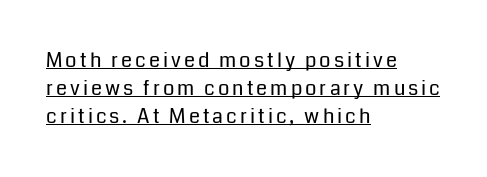
Q: Is the text bold? A: No.
Q: Is the text italic (slanted)? A: No, it is upright.
Q: Is the text underlined? A: Yes.
Q: How is the paragraph aligned? A: Left-aligned.
Q: Is the spacing between lines tight, normal or loose? A: Normal.
